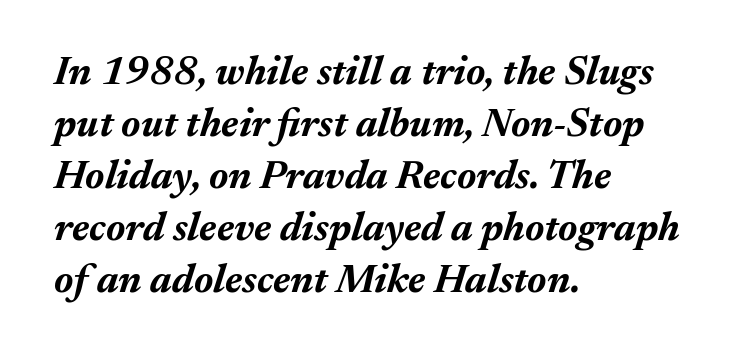
The image shows 40 px bold type, italic (leaning right); set left-aligned, normal line spacing (1.3x), normal letter spacing, not underlined; medium stroke contrast and a medium x-height.
